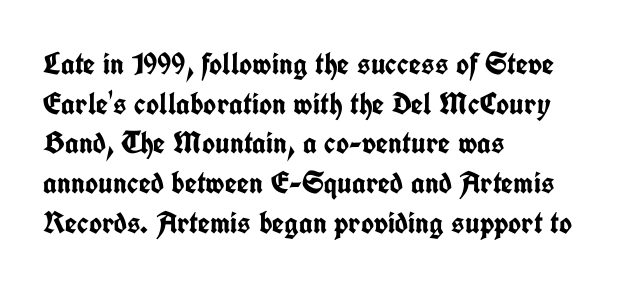
Q: Is the text bold? A: Yes.
Q: Is the text italic (slanted)? A: No, it is upright.
Q: Is the typeface a serif or a sans-serif typeface? A: Sans-serif.
Q: Is the text underlined? A: No.
Q: How is the paragraph aligned? A: Left-aligned.
Q: Is the spacing between letters normal or unusually wide? A: Normal.
Q: Is the spacing between lines tight, normal or loose? A: Normal.
Q: Width (condensed, normal, or wide)? A: Condensed.
Q: Stroke contrast? A: Low.
Q: x-height? A: Medium.
Q: Monospaced? A: No.
